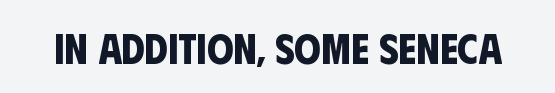
{"serif": "no", "bold": "yes", "weight": "bold", "width": "condensed", "stroke_contrast": "low", "x_height": "large", "monospaced": "no", "underline": "no", "letter_spacing": "normal", "letter_spacing_em": 0.0, "glyph_px": 42}
